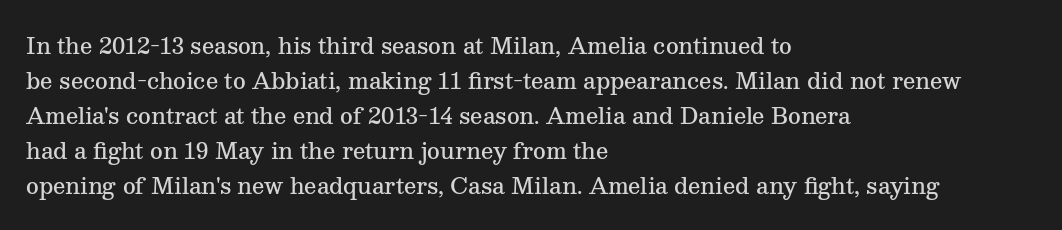
The image shows 22 px text type, upright; set left-aligned, normal line spacing (1.59x), normal letter spacing, not underlined.
